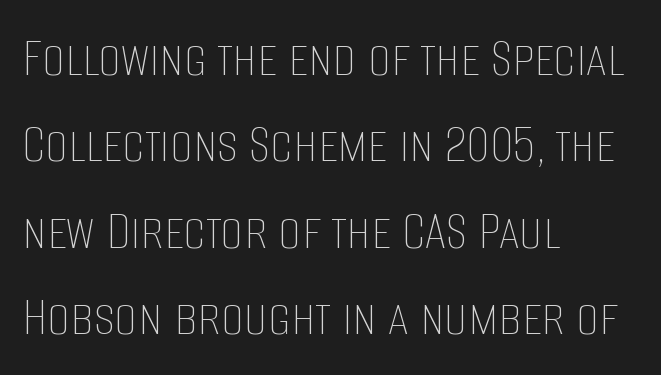
{"italic": "no", "bold": "no", "weight": "thin", "width": "condensed", "stroke_contrast": "low", "x_height": "large", "monospaced": "no", "underline": "no", "align": "left", "line_spacing": "normal", "line_spacing_ratio": 1.49, "letter_spacing": "normal", "letter_spacing_em": 0.0, "glyph_px": 58}
